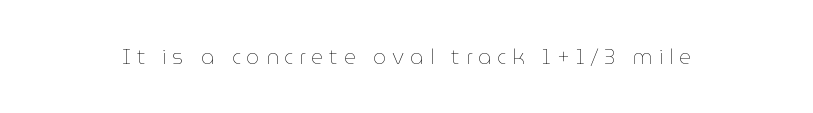
Q: Is the text bold? A: No.
Q: Is the text italic (slanted)? A: No, it is upright.
Q: Is the text underlined? A: No.
Q: Is the spacing between letters normal or unusually wide? A: Unusually wide.
